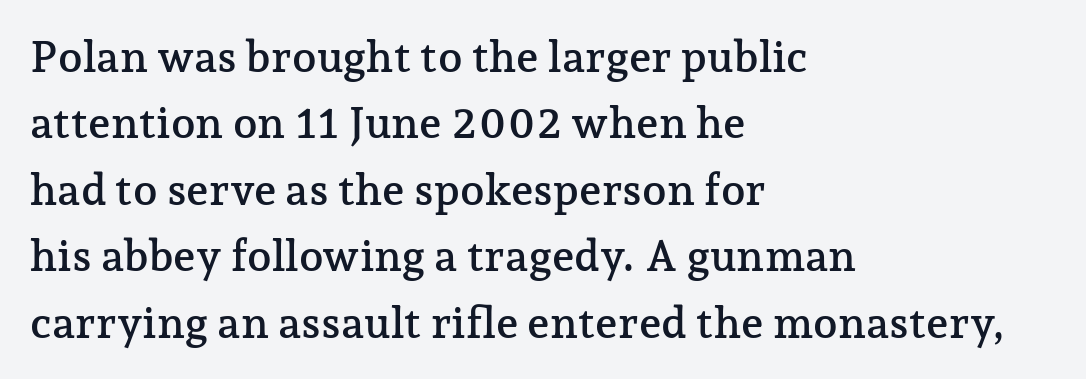
{"serif": "yes", "italic": "no", "width": "normal", "stroke_contrast": "low", "x_height": "medium", "monospaced": "no", "underline": "no", "align": "left", "line_spacing": "normal", "line_spacing_ratio": 1.51, "letter_spacing": "normal", "letter_spacing_em": 0.0, "glyph_px": 44}
